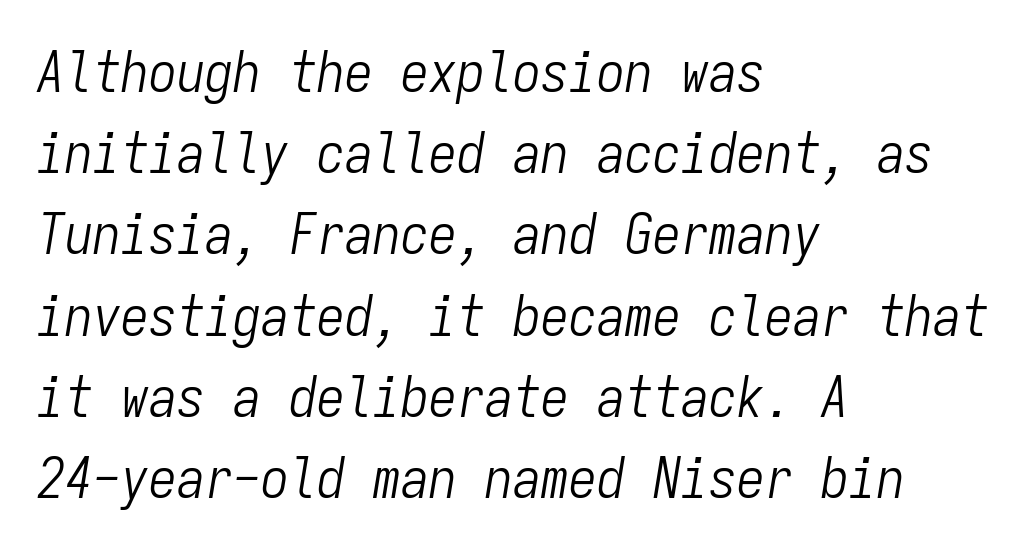
The rendering uses typewriter-style spacing with identical character cells. No word sits above an underline. A typesetter would mark this as italic. The font sits on the lighter half of the weight spectrum, regular included.
